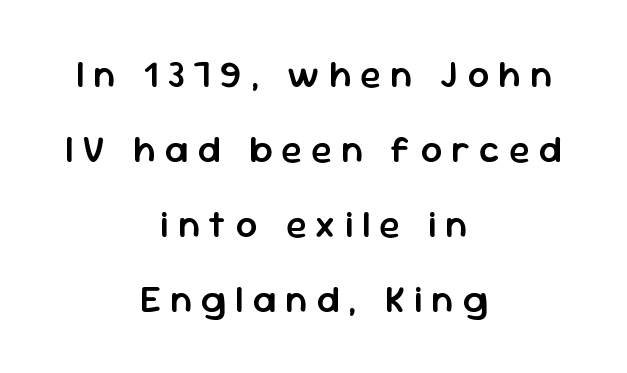
The image shows 38 px semibold sans-serif type, upright; set centered, loose line spacing (1.97x), unusually wide letter spacing (+0.24 em), not underlined; low stroke contrast and a medium x-height.
